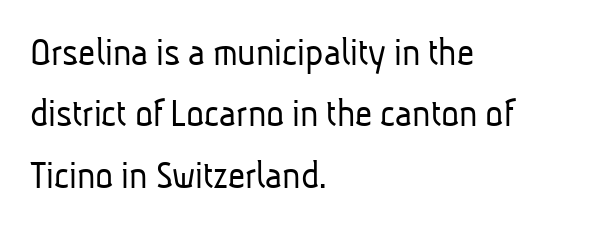
Q: Is the text bold? A: No.
Q: Is the typeface a serif or a sans-serif typeface? A: Sans-serif.
Q: Is the text underlined? A: No.
Q: How is the paragraph aligned? A: Left-aligned.
Q: Is the spacing between letters normal or unusually wide? A: Normal.
Q: Is the spacing between lines tight, normal or loose? A: Normal.
Q: Width (condensed, normal, or wide)? A: Condensed.
Q: Stroke contrast? A: Low.
Q: x-height? A: Medium.
Q: Monospaced? A: No.
